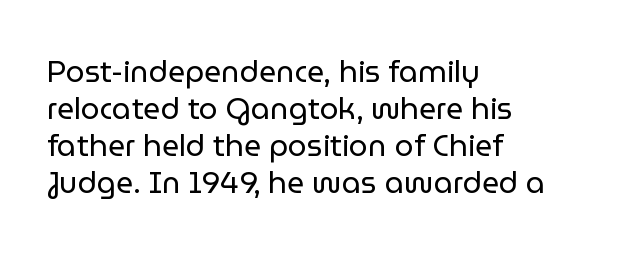
Q: Is the text bold? A: No.
Q: Is the text italic (slanted)? A: No, it is upright.
Q: Is the typeface a serif or a sans-serif typeface? A: Sans-serif.
Q: Is the text underlined? A: No.
Q: How is the paragraph aligned? A: Left-aligned.
Q: Is the spacing between letters normal or unusually wide? A: Normal.
Q: Width (condensed, normal, or wide)? A: Normal.
Q: Stroke contrast? A: Low.
Q: x-height? A: Medium.
Q: Monospaced? A: No.
